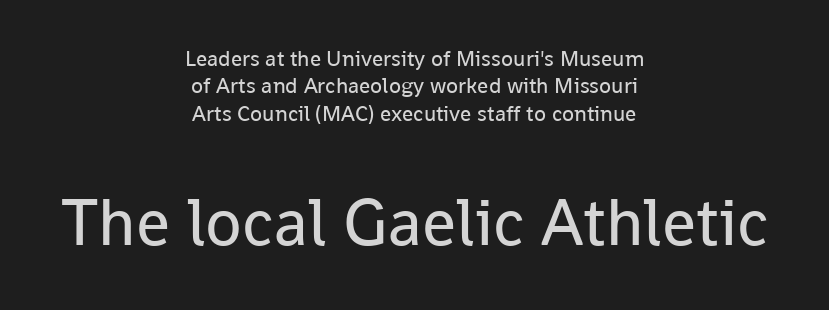
Counters stay open thanks to moderate or lighter strokes. Each word holds together tightly as a unit, with standard inter-letter gaps. Serifs: no, the terminals of the letterforms are clean. Visually the block forms a symmetrical silhouette, jagged on both flanks. Nobody drew a line under any word here.
